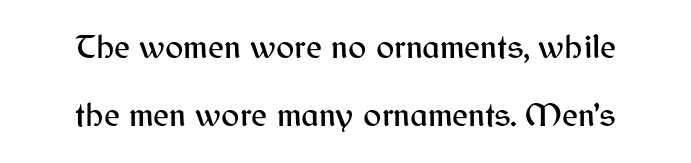
The image shows 34 px sans-serif type, upright; set centered, loose line spacing (1.99x), normal letter spacing, not underlined; medium stroke contrast and a medium x-height.
